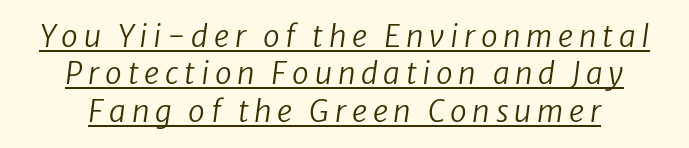
The typesetting does not lean heavy: it is not bold. The rows are spaced the way most documents space them. It's the slanting kind of type. Proportional: the letters do not fall into vertical columns.
